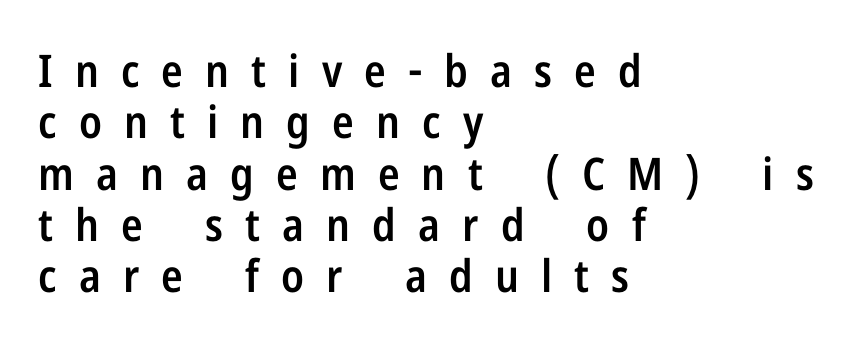
Q: Is the text bold? A: Semi-bold.
Q: Is the text italic (slanted)? A: No, it is upright.
Q: Is the typeface a serif or a sans-serif typeface? A: Sans-serif.
Q: Is the text underlined? A: No.
Q: How is the paragraph aligned? A: Left-aligned.
Q: Is the spacing between letters normal or unusually wide? A: Unusually wide.
Q: Is the spacing between lines tight, normal or loose? A: Tight.
Q: Width (condensed, normal, or wide)? A: Condensed.
Q: Stroke contrast? A: Low.
Q: x-height? A: Medium.
Q: Monospaced? A: No.
